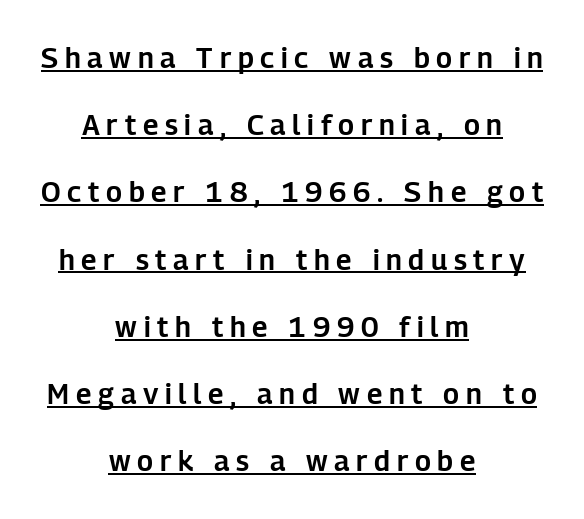
Q: Is the text italic (slanted)? A: No, it is upright.
Q: Is the typeface a serif or a sans-serif typeface? A: Sans-serif.
Q: Is the text underlined? A: Yes.
Q: How is the paragraph aligned? A: Centered.
Q: Is the spacing between letters normal or unusually wide? A: Unusually wide.
Q: Is the spacing between lines tight, normal or loose? A: Loose.
Q: Width (condensed, normal, or wide)? A: Normal.
Q: Stroke contrast? A: Low.
Q: x-height? A: Medium.
Q: Monospaced? A: No.
